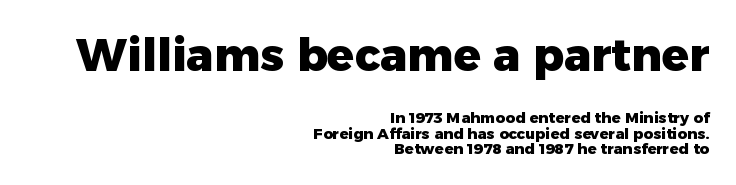
Q: Is the text bold? A: Yes.
Q: Is the text italic (slanted)? A: No, it is upright.
Q: Is the typeface a serif or a sans-serif typeface? A: Sans-serif.
Q: Is the text underlined? A: No.
Q: How is the paragraph aligned? A: Right-aligned.
Q: Is the spacing between letters normal or unusually wide? A: Normal.
Q: Is the spacing between lines tight, normal or loose? A: Tight.
Q: Which block of text is set in a larger size, the first (top) or the second (bottom)? A: The first (top) one.
Q: Width (condensed, normal, or wide)? A: Normal.
Q: Stroke contrast? A: Low.
Q: x-height? A: Medium.
Q: Monospaced? A: No.
